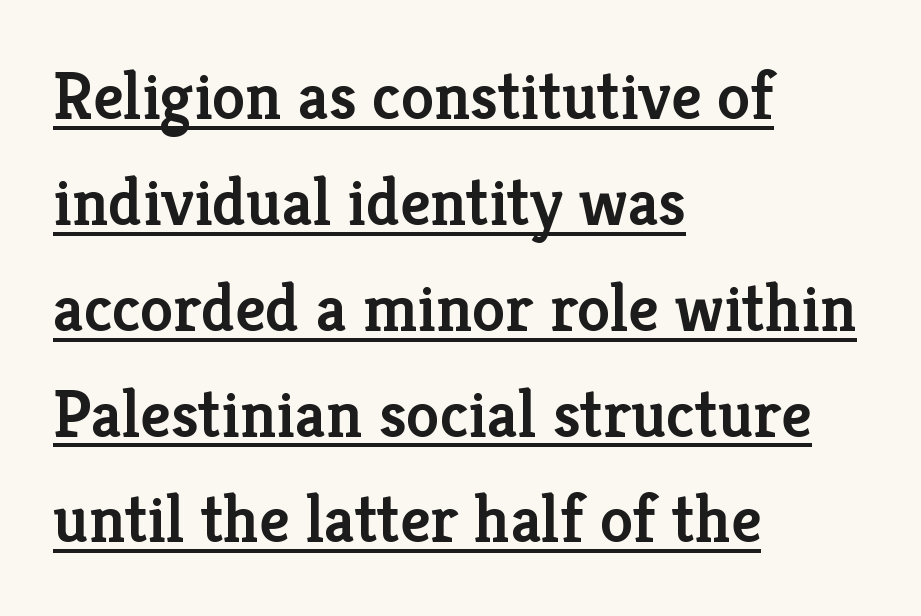
The image shows 67 px semibold serif type, upright; set left-aligned, normal line spacing (1.58x), normal letter spacing, underlined; low stroke contrast and a medium x-height.
